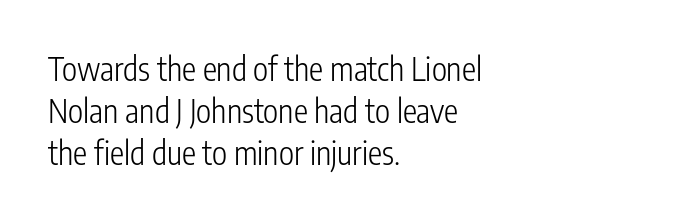
{"serif": "no", "italic": "no", "bold": "no", "weight": "light", "width": "condensed", "stroke_contrast": "low", "x_height": "medium", "monospaced": "no", "underline": "no", "align": "left", "line_spacing": "normal", "line_spacing_ratio": 1.32, "letter_spacing": "normal", "letter_spacing_em": 0.0, "glyph_px": 32}
